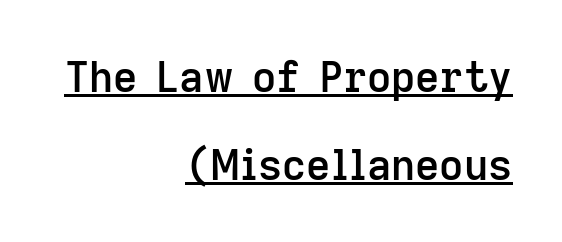
The image shows 42 px semibold sans-serif type, upright; set right-aligned, loose line spacing (2.09x), normal letter spacing, underlined; low stroke contrast and a medium x-height.
